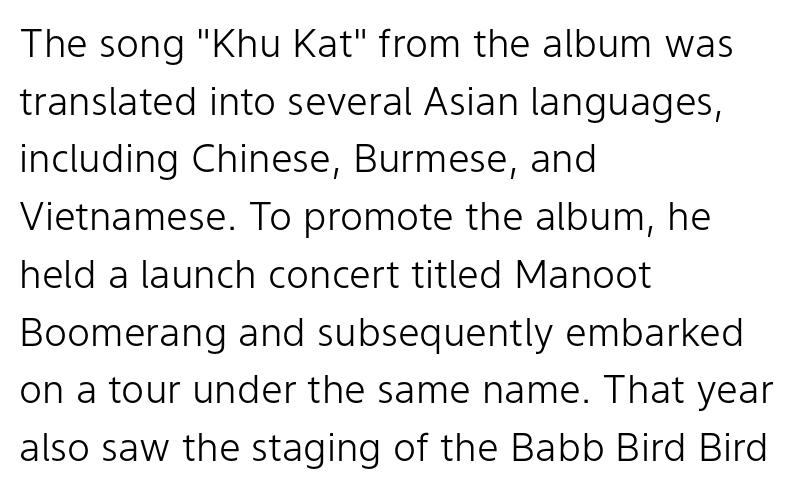
{"serif": "no", "italic": "no", "bold": "no", "weight": "light", "width": "normal", "stroke_contrast": "low", "x_height": "medium", "monospaced": "no", "underline": "no", "align": "left", "line_spacing": "normal", "line_spacing_ratio": 1.48, "letter_spacing": "normal", "letter_spacing_em": 0.0, "glyph_px": 39}
